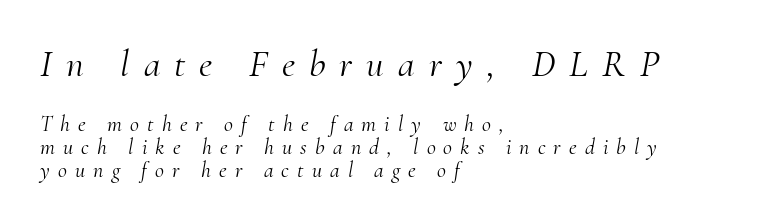
Q: Is the text bold? A: No.
Q: Is the text italic (slanted)? A: Yes, it leans right by about 10 degrees.
Q: Is the typeface a serif or a sans-serif typeface? A: Serif.
Q: Is the text underlined? A: No.
Q: How is the paragraph aligned? A: Left-aligned.
Q: Is the spacing between letters normal or unusually wide? A: Unusually wide.
Q: Is the spacing between lines tight, normal or loose? A: Tight.
Q: Which block of text is set in a larger size, the first (top) or the second (bottom)? A: The first (top) one.
Q: Width (condensed, normal, or wide)? A: Normal.
Q: Stroke contrast? A: Medium.
Q: x-height? A: Small.
Q: Monospaced? A: No.
